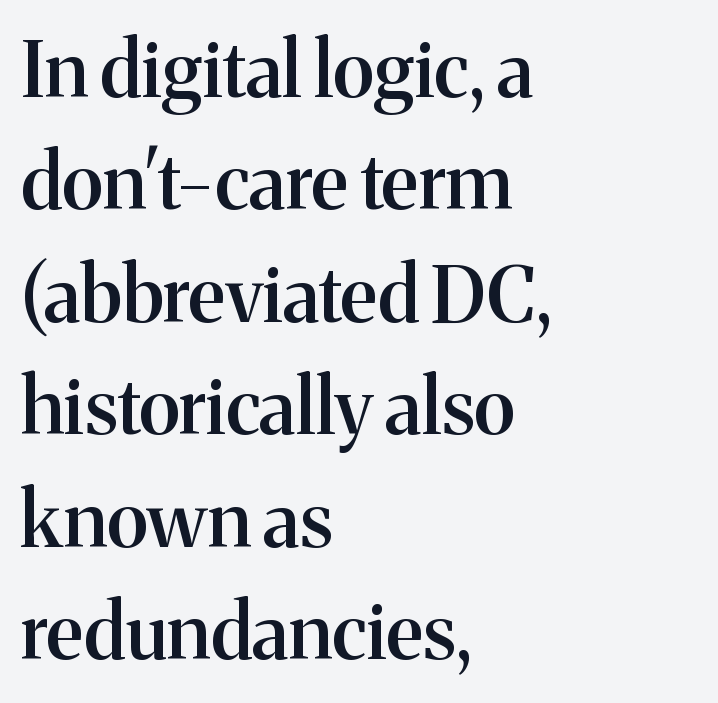
The image shows 77 px semibold serif type, upright; set left-aligned, normal line spacing (1.46x), normal letter spacing, not underlined; medium stroke contrast and a medium x-height.
